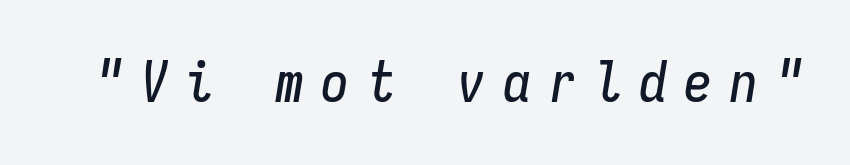
The image shows 56 px condensed type, italic (leaning right), monospaced; set unusually wide letter spacing (+0.31 em), not underlined; low stroke contrast and a medium x-height.
